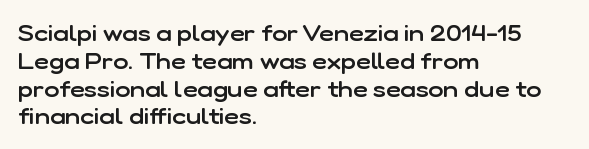
The image shows 23 px text type, upright; set left-aligned, line spacing 1.21x, normal letter spacing, not underlined.
